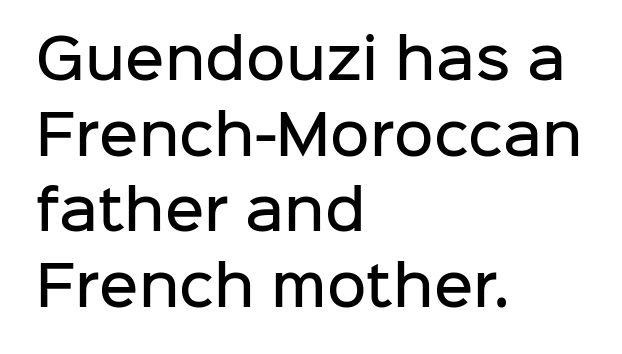
{"serif": "no", "italic": "no", "bold": "semi", "weight": "semibold", "width": "normal", "stroke_contrast": "low", "x_height": "medium", "monospaced": "no", "underline": "no", "align": "left", "line_spacing": "normal", "line_spacing_ratio": 1.4, "letter_spacing": "normal", "letter_spacing_em": 0.0, "glyph_px": 54}
